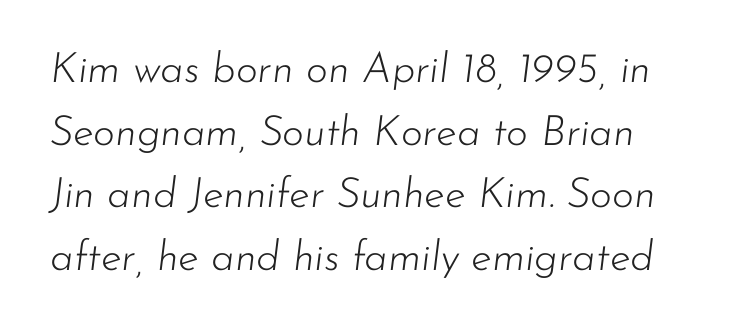
The glyphs are unaccompanied by any horizontal stroke below them. Stroke thickness stays within the range of a standard reading face or lighter. The face used here is proportionally spaced, like ordinary book or web type. Words appear dense and cohesive because spacing is normal.
